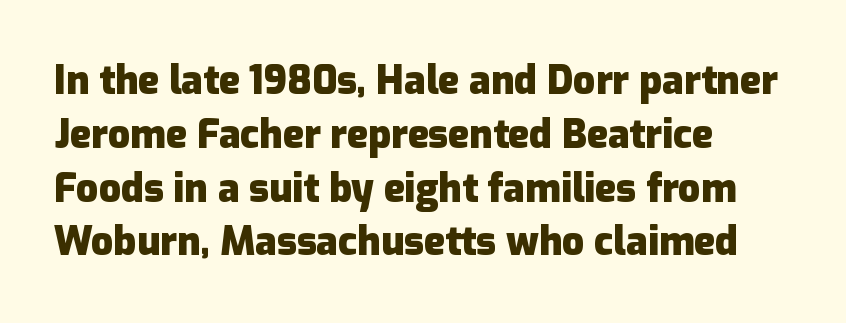
The image shows 39 px heavy sans-serif type, upright; set left-aligned, normal line spacing (1.38x), normal letter spacing, not underlined; low stroke contrast and a medium x-height.
